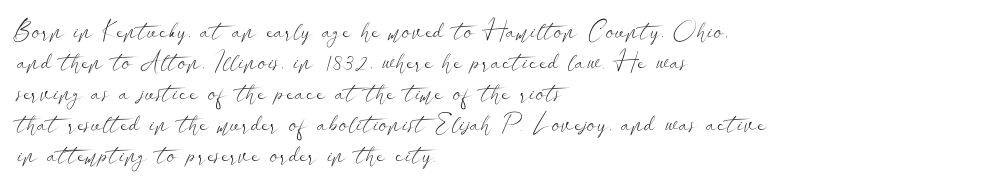
Q: Is the text bold? A: No.
Q: Is the text italic (slanted)? A: Yes.
Q: Is the text underlined? A: No.
Q: How is the paragraph aligned? A: Left-aligned.
Q: Is the spacing between letters normal or unusually wide? A: Normal.
